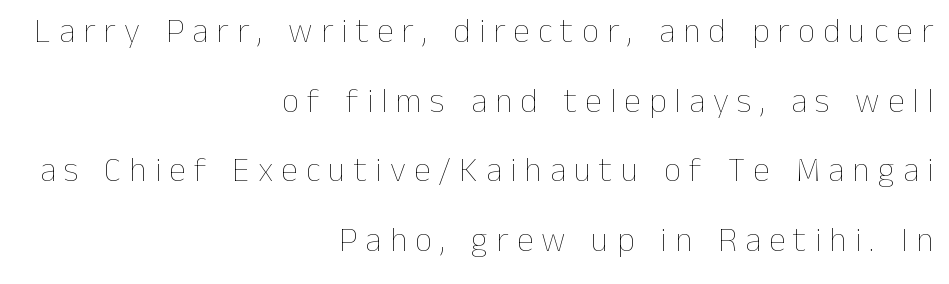
The image shows 34 px thin type, upright; set right-aligned, loose line spacing (2.05x), unusually wide letter spacing (+0.24 em), not underlined; low stroke contrast and a medium x-height.
